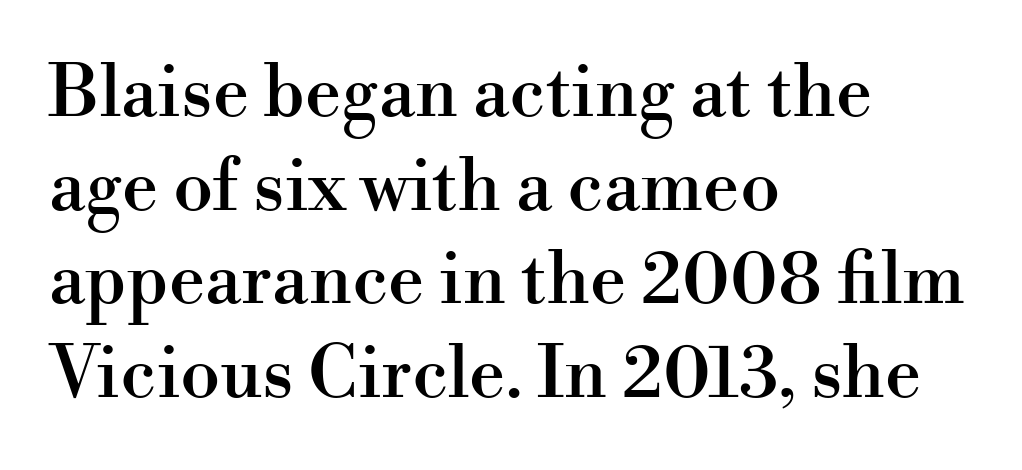
Spacing verdict: proportional, widths tailored to each character. This sample keeps an unexceptional amount of space between lines. The typography opts for an upright posture over an oblique one. The text block is weighted toward the left margin, trailing off unevenly rightward. Each row of text sits above clean, open space. To sum up the face: it has serifs.
